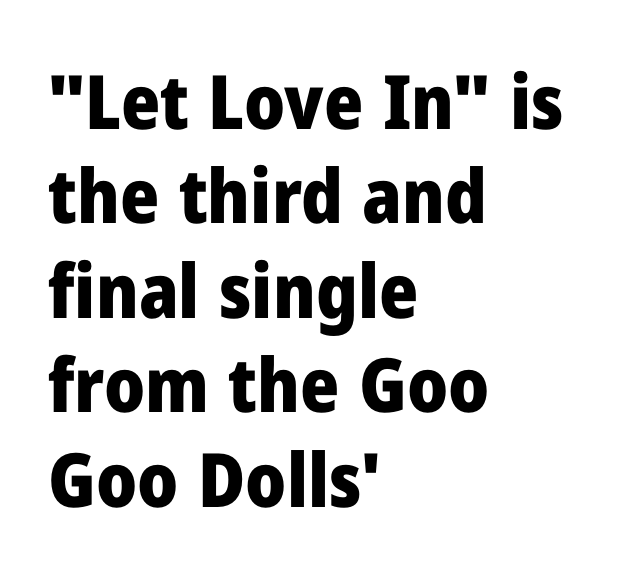
The image shows 75 px heavy sans-serif type, upright; set left-aligned, normal line spacing (1.26x), normal letter spacing, not underlined; low stroke contrast and a medium x-height.
